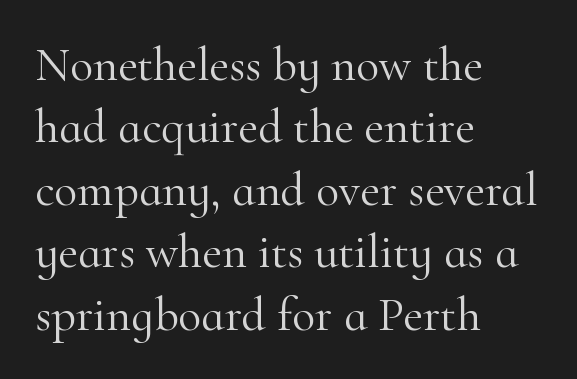
{"serif": "yes", "italic": "no", "bold": "no", "weight": "light", "width": "normal", "stroke_contrast": "high", "x_height": "small", "monospaced": "no", "underline": "no", "align": "left", "line_spacing": "normal", "line_spacing_ratio": 1.3, "letter_spacing": "normal", "letter_spacing_em": 0.0, "glyph_px": 48}
